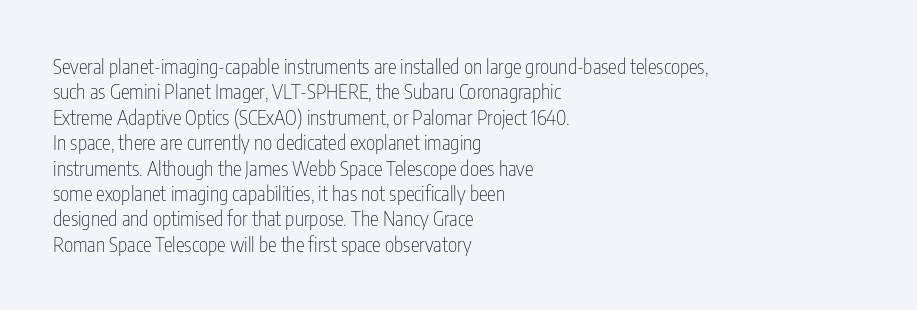
The image shows 20 px text type, upright; set left-aligned, normal line spacing (1.27x), normal letter spacing, not underlined.
